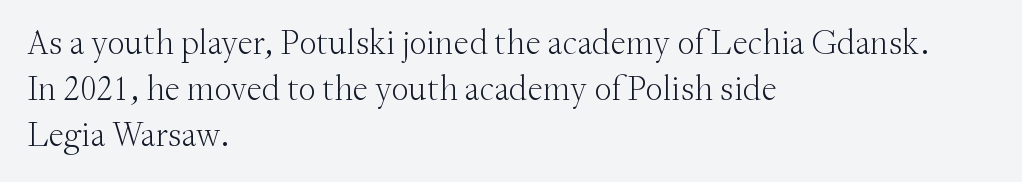
No italicization has been applied; the sample stays upright. Whoever set this chose a conventional vertical rhythm. The strokes are not fattened; the text isn't bold. Bare-footed words on every line. Standard letterfit; no display-style spreading of the glyphs.
